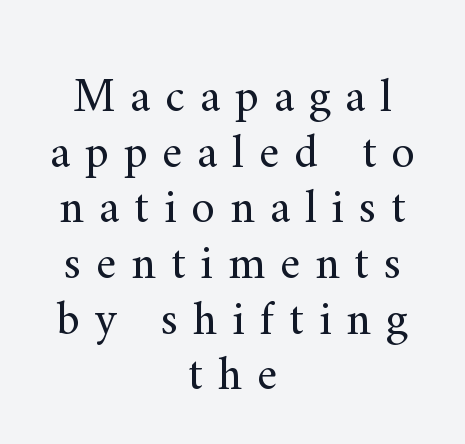
{"serif": "yes", "italic": "no", "bold": "no", "weight": "regular", "width": "normal", "stroke_contrast": "medium", "x_height": "small", "monospaced": "no", "underline": "no", "align": "center", "line_spacing_ratio": 1.16, "letter_spacing": "wide", "letter_spacing_em": 0.31, "glyph_px": 48}
